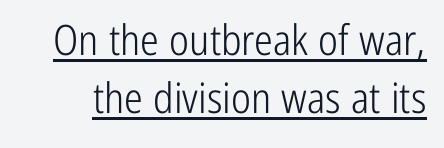
Q: Is the text bold? A: No.
Q: Is the text italic (slanted)? A: No, it is upright.
Q: Is the typeface a serif or a sans-serif typeface? A: Sans-serif.
Q: Is the text underlined? A: Yes.
Q: Is the spacing between letters normal or unusually wide? A: Normal.
Q: Is the spacing between lines tight, normal or loose? A: Normal.
Q: Width (condensed, normal, or wide)? A: Condensed.
Q: Stroke contrast? A: Low.
Q: x-height? A: Medium.
Q: Monospaced? A: No.
